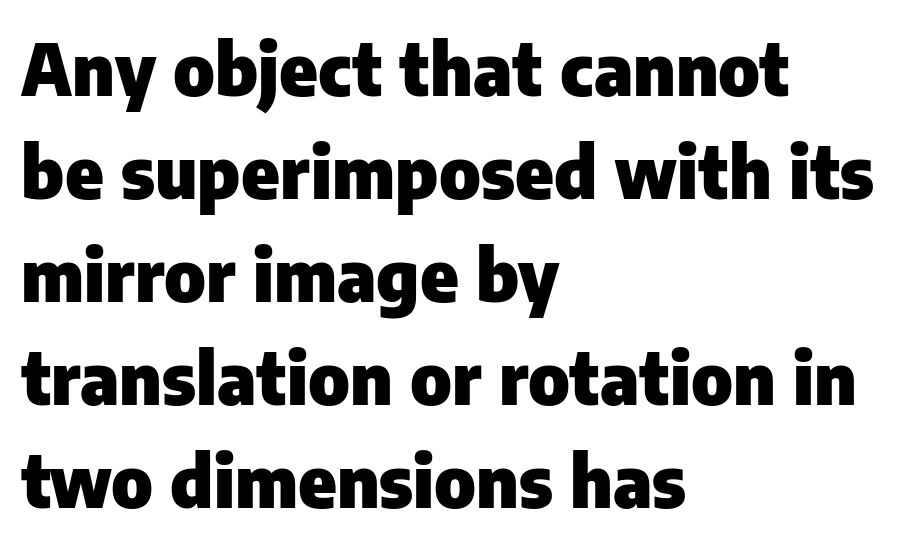
{"serif": "no", "italic": "no", "bold": "yes", "weight": "heavy", "width": "normal", "stroke_contrast": "low", "x_height": "medium", "monospaced": "no", "underline": "no", "align": "left", "line_spacing": "normal", "line_spacing_ratio": 1.43, "letter_spacing": "normal", "letter_spacing_em": 0.0, "glyph_px": 72}
